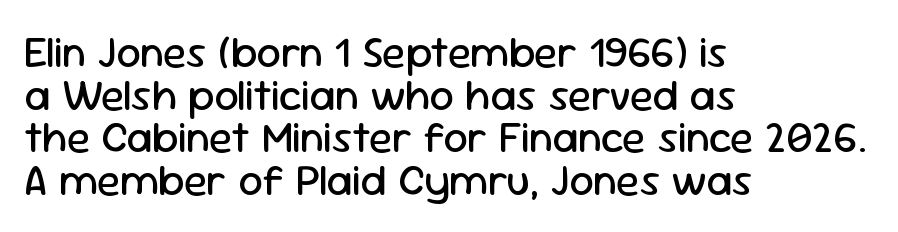
The image shows 43 px regular-weight sans-serif type, upright; set left-aligned, tight line spacing (0.99x), normal letter spacing, not underlined; low stroke contrast and a medium x-height.
